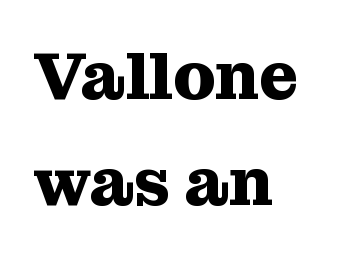
Q: Is the text bold? A: Yes.
Q: Is the text italic (slanted)? A: No, it is upright.
Q: Is the typeface a serif or a sans-serif typeface? A: Serif.
Q: Is the text underlined? A: No.
Q: How is the paragraph aligned? A: Left-aligned.
Q: Is the spacing between letters normal or unusually wide? A: Normal.
Q: Is the spacing between lines tight, normal or loose? A: Normal.
Q: Width (condensed, normal, or wide)? A: Normal.
Q: Stroke contrast? A: Medium.
Q: x-height? A: Medium.
Q: Monospaced? A: No.
